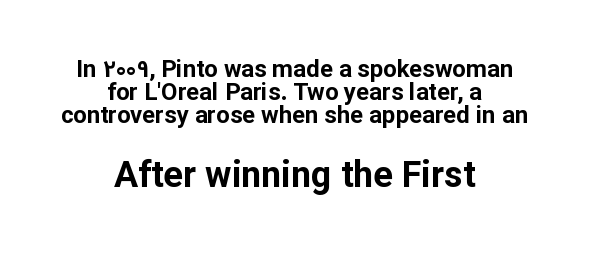
The face used here appears at its bigger size in the lower chunk. Notice how thick the strokes are: this is what a full bold looks like. Check under the words: just untouched page. Varying glyph widths throughout — classic text-font behaviour.
